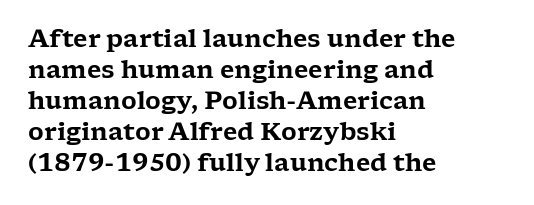
The rag falls on the right side of this text block. How would I describe the line gaps? Plain and ordinary. Ordinary non-slanted type is in use. The gaps between neighbouring characters are ordinary and unremarkable.
